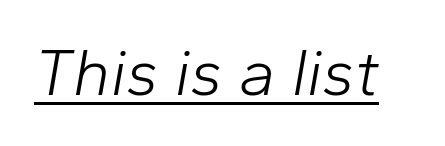
The image shows 66 px light type, italic (leaning right); set normal letter spacing, underlined; low stroke contrast and a medium x-height.
